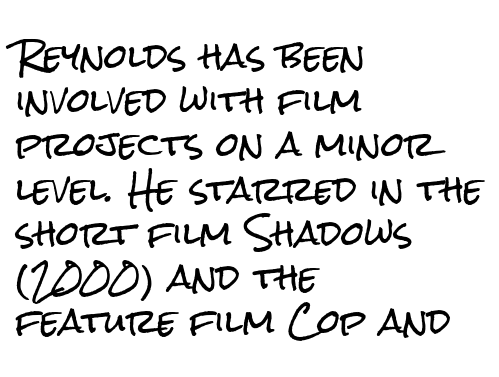
Q: Is the text italic (slanted)? A: No, it is upright.
Q: Is the typeface a serif or a sans-serif typeface? A: Sans-serif.
Q: Is the text underlined? A: No.
Q: How is the paragraph aligned? A: Left-aligned.
Q: Is the spacing between letters normal or unusually wide? A: Normal.
Q: Is the spacing between lines tight, normal or loose? A: Normal.
Q: Width (condensed, normal, or wide)? A: Condensed.
Q: Stroke contrast? A: Low.
Q: x-height? A: Medium.
Q: Monospaced? A: No.
